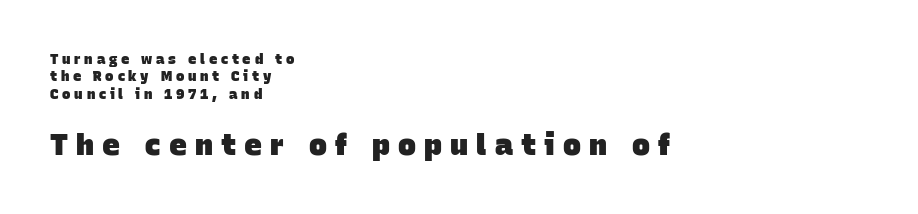
The tracking jumps out immediately: characters are airy and widely separated. Heft: maximum for text — a bold. Beneath every word, the page is bare. No feet cap the strokes, marking this as sans-serif type. Size hierarchy here favors the trailing block over the leading one.
